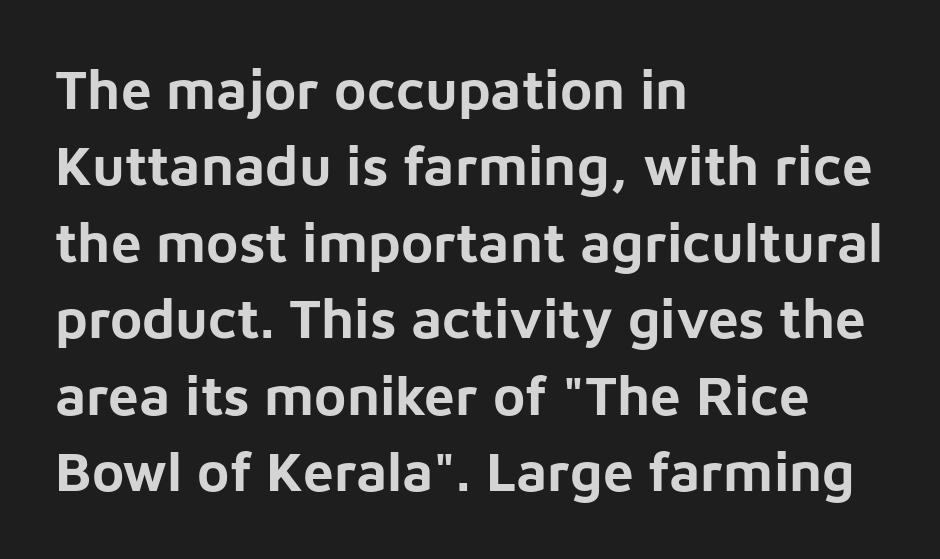
A typesetter would call this proportional, since set widths differ per character. Inter-character spacing is left at the font's built-in metrics. Only glyphs here, with clear space below each row. The passage is arranged the way most books set body copy — flush left. Ordinary non-slanted type is in use. Serif or sans? Sans — the stroke terminals are bare.
